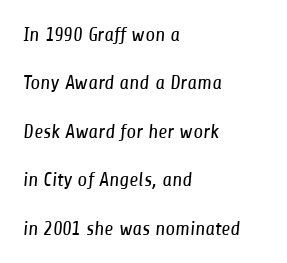
A typesetter would call this zero additional tracking. The typesetter chose a ragged-right arrangement here. Compared with typical paragraphs, the rows here are farther apart. Glance below the letters and you will spot only blank space. Think standard paragraph weight, or any step lighter than that.
